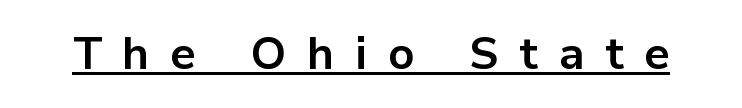
Q: Is the text bold? A: Yes.
Q: Is the text italic (slanted)? A: No, it is upright.
Q: Is the typeface a serif or a sans-serif typeface? A: Sans-serif.
Q: Is the text underlined? A: Yes.
Q: Is the spacing between letters normal or unusually wide? A: Unusually wide.
Q: Width (condensed, normal, or wide)? A: Normal.
Q: Stroke contrast? A: Low.
Q: x-height? A: Medium.
Q: Monospaced? A: No.
